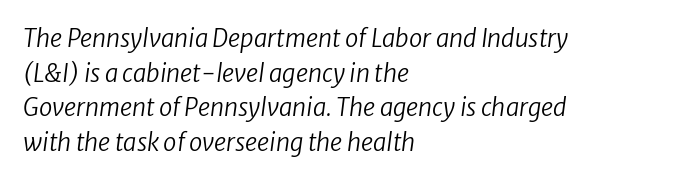
{"italic": "yes", "lean": "right", "slant_degrees": 8, "bold": "no", "underline": "no", "align": "left", "line_spacing": "normal", "line_spacing_ratio": 1.44, "letter_spacing": "normal", "letter_spacing_em": 0.0, "glyph_px": 24}
